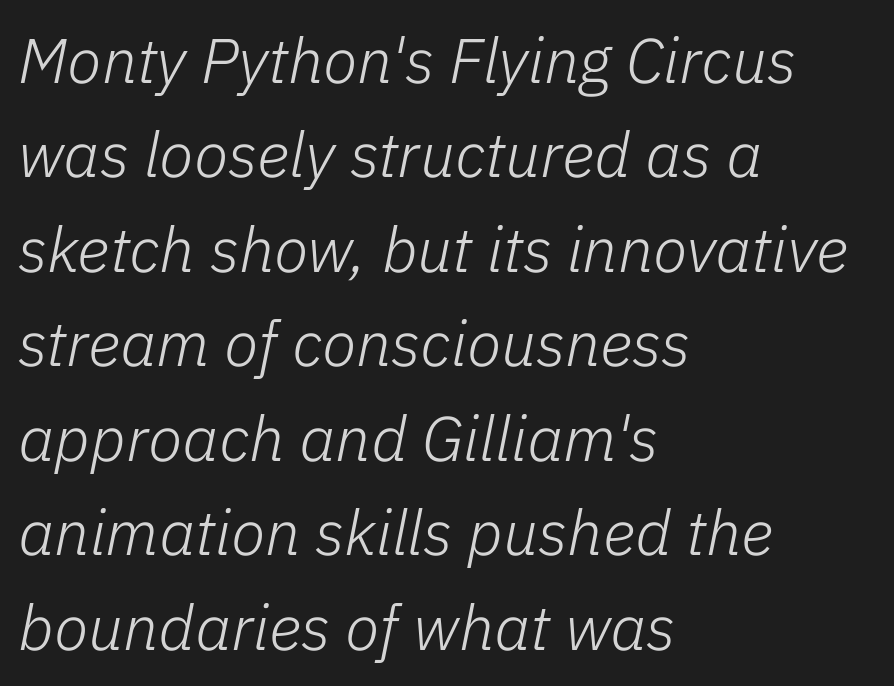
The image shows 63 px light type, italic (leaning right); set left-aligned, normal line spacing (1.5x), normal letter spacing, not underlined; low stroke contrast and a medium x-height.
